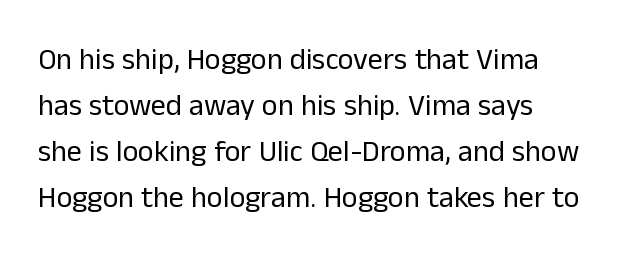
{"serif": "no", "italic": "no", "bold": "no", "weight": "regular", "width": "normal", "stroke_contrast": "low", "x_height": "medium", "monospaced": "no", "underline": "no", "line_spacing": "normal", "line_spacing_ratio": 1.53, "letter_spacing": "normal", "letter_spacing_em": 0.0, "glyph_px": 30}
